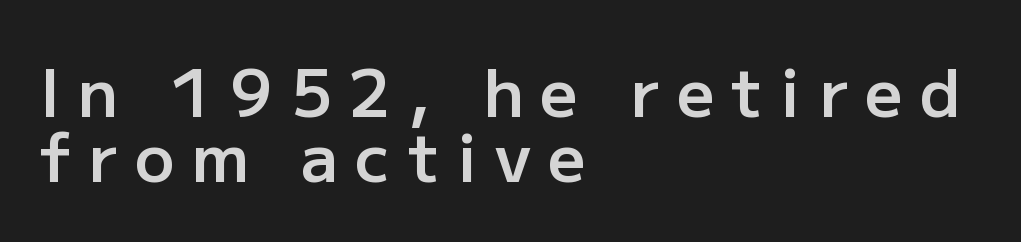
{"serif": "no", "italic": "no", "bold": "semi", "weight": "semibold", "width": "normal", "stroke_contrast": "low", "x_height": "medium", "monospaced": "no", "underline": "no", "align": "left", "line_spacing": "tight", "line_spacing_ratio": 0.98, "letter_spacing": "wide", "letter_spacing_em": 0.26, "glyph_px": 66}
